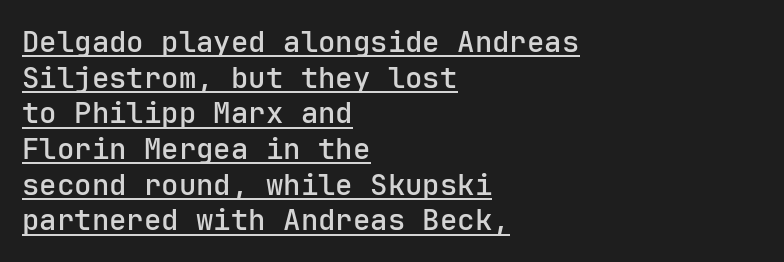
Emphasis is given by a line drawn under the lettering. Bold? Not quite — semibold, heavier than regular but stopping short. The paragraph shown leans on its left margin. Default kerning and tracking; the words read as compact shapes.
